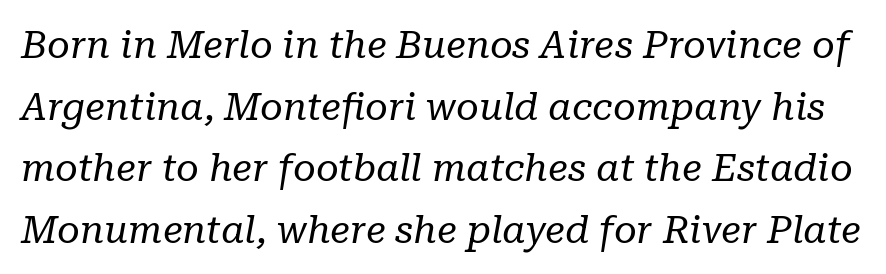
Q: Is the text bold? A: No.
Q: Is the text italic (slanted)? A: Yes, it leans right by about 10 degrees.
Q: Is the typeface a serif or a sans-serif typeface? A: Serif.
Q: Is the text underlined? A: No.
Q: Is the spacing between letters normal or unusually wide? A: Normal.
Q: Is the spacing between lines tight, normal or loose? A: Normal.
Q: Width (condensed, normal, or wide)? A: Normal.
Q: Stroke contrast? A: Low.
Q: x-height? A: Medium.
Q: Monospaced? A: No.
